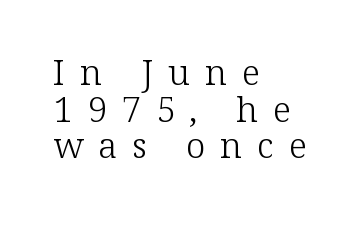
The image shows 35 px light serif type, upright; set left-aligned, tight line spacing (1.05x), unusually wide letter spacing (+0.43 em), not underlined; low stroke contrast and a medium x-height.
